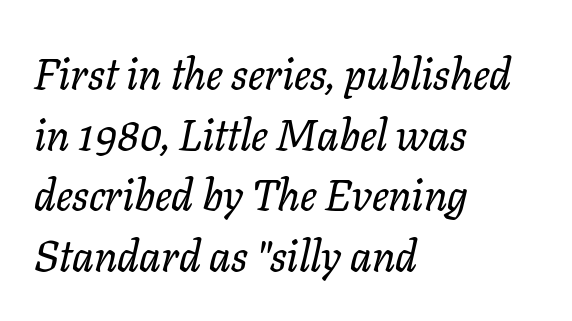
The image shows 44 px serif type, italic (leaning right); set left-aligned, normal line spacing (1.38x), normal letter spacing, not underlined; low stroke contrast and a medium x-height.
